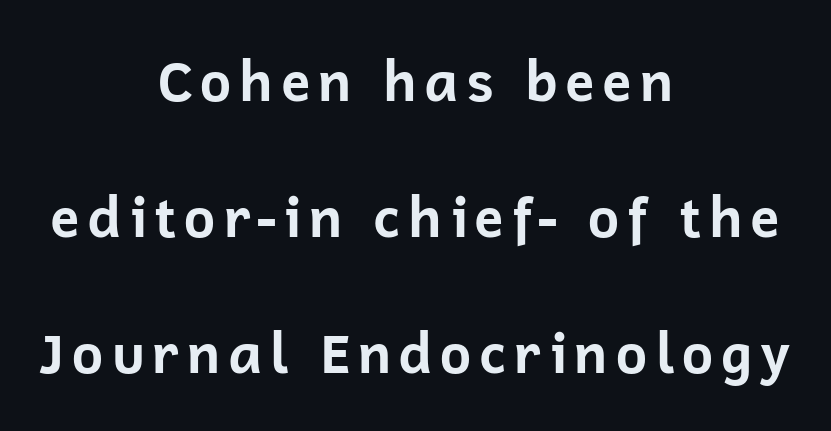
Q: Is the text bold? A: Yes.
Q: Is the text italic (slanted)? A: No, it is upright.
Q: Is the typeface a serif or a sans-serif typeface? A: Sans-serif.
Q: Is the text underlined? A: No.
Q: How is the paragraph aligned? A: Centered.
Q: Is the spacing between lines tight, normal or loose? A: Loose.
Q: Width (condensed, normal, or wide)? A: Normal.
Q: Stroke contrast? A: Low.
Q: x-height? A: Medium.
Q: Monospaced? A: No.
